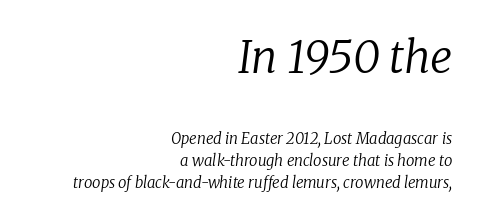
Q: Is the text bold? A: No.
Q: Is the text italic (slanted)? A: Yes, it leans right by about 8 degrees.
Q: Is the typeface a serif or a sans-serif typeface? A: Serif.
Q: Is the text underlined? A: No.
Q: How is the paragraph aligned? A: Right-aligned.
Q: Is the spacing between letters normal or unusually wide? A: Normal.
Q: Is the spacing between lines tight, normal or loose? A: Normal.
Q: Which block of text is set in a larger size, the first (top) or the second (bottom)? A: The first (top) one.
Q: Width (condensed, normal, or wide)? A: Normal.
Q: Stroke contrast? A: Low.
Q: x-height? A: Medium.
Q: Monospaced? A: No.
